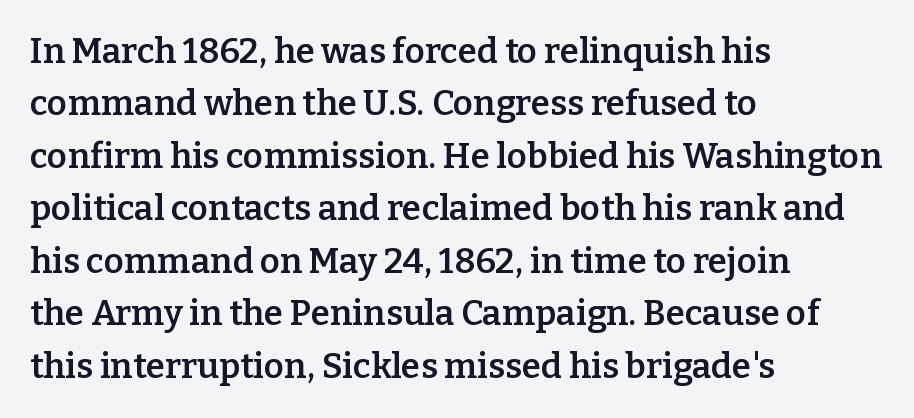
Standard letterfit; no display-style spreading of the glyphs. Visually the block forms a straight wall on the left and a jagged coastline on the right. No italicization has been applied; the sample stays upright. The rendering uses a semibold face; strokes are thickened but not to full bold. One glance says typical: line gaps are just what's usual.
